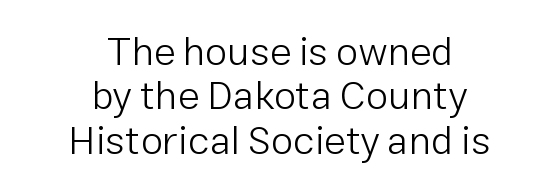
The image shows 40 px light sans-serif type, upright; set centered, tight line spacing (1.11x), normal letter spacing, not underlined; low stroke contrast and a medium x-height.
